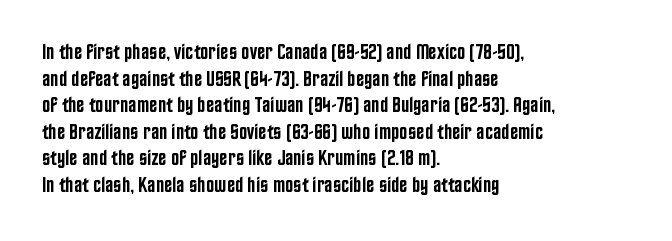
No word sits above an underline. The setting favours the left margin, as ordinary paragraphs usually do. This is the in-between weight designers call semibold or demi. This is the regular roman posture of the typeface. Observe the ordinary spacing: letters are neighbours, not strangers.
